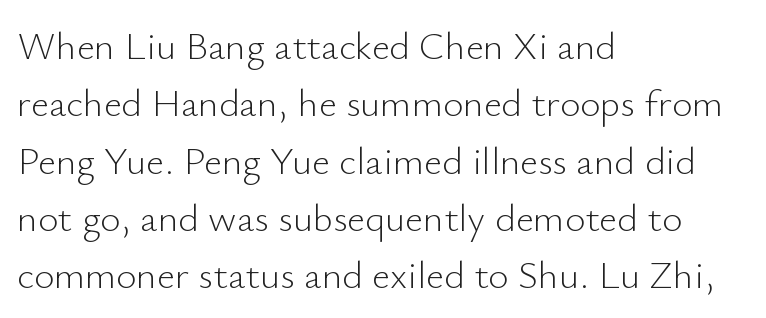
The image shows 39 px light sans-serif type, upright; set left-aligned, normal line spacing (1.47x), normal letter spacing, not underlined; low stroke contrast and a small x-height.
